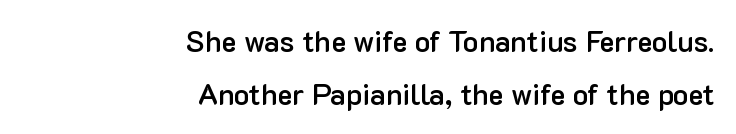
Q: Is the text bold? A: Semi-bold.
Q: Is the text italic (slanted)? A: No, it is upright.
Q: Is the typeface a serif or a sans-serif typeface? A: Sans-serif.
Q: Is the text underlined? A: No.
Q: How is the paragraph aligned? A: Right-aligned.
Q: Is the spacing between letters normal or unusually wide? A: Normal.
Q: Width (condensed, normal, or wide)? A: Normal.
Q: Stroke contrast? A: Low.
Q: x-height? A: Medium.
Q: Monospaced? A: No.
